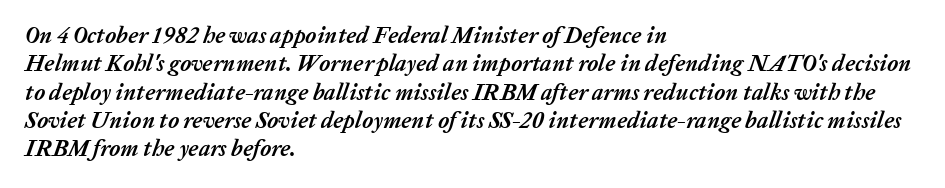
The image shows 23 px bold type, italic (leaning right); set left-aligned, line spacing 1.23x, normal letter spacing, not underlined.
